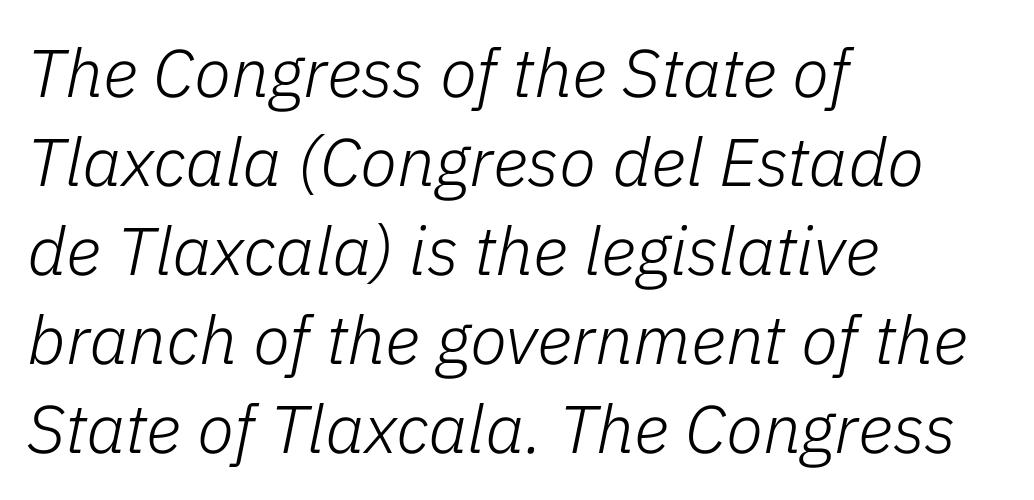
{"italic": "yes", "lean": "right", "slant_degrees": 11, "bold": "no", "weight": "light", "width": "normal", "stroke_contrast": "low", "x_height": "medium", "monospaced": "no", "underline": "no", "align": "left", "line_spacing": "normal", "line_spacing_ratio": 1.31, "letter_spacing": "normal", "letter_spacing_em": 0.0, "glyph_px": 68}
